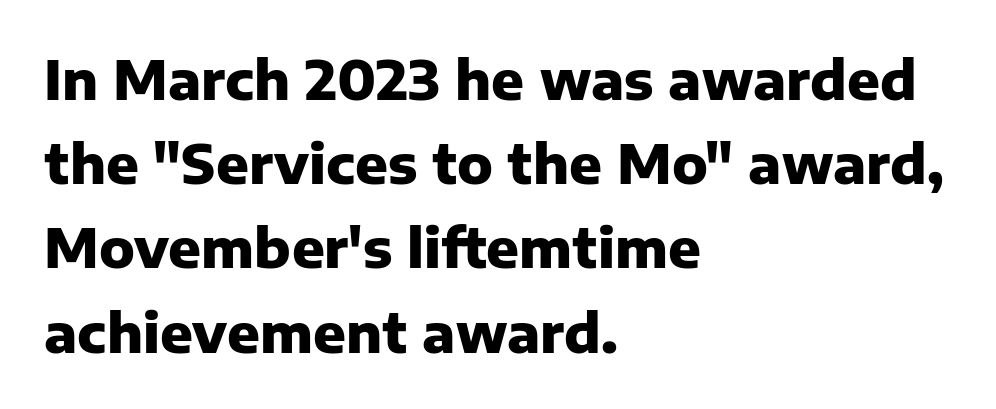
The image shows 54 px heavy sans-serif type, upright; set left-aligned, normal line spacing (1.56x), normal letter spacing, not underlined; low stroke contrast and a medium x-height.
